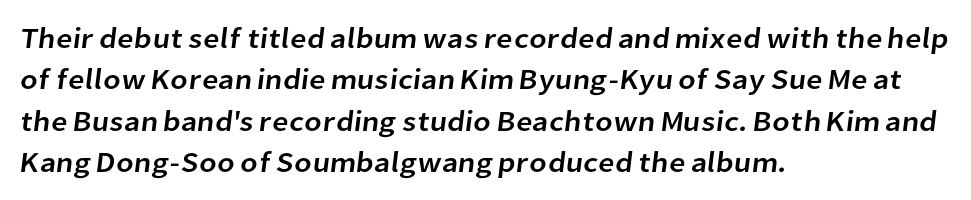
The image shows 29 px sans-serif type; set left-aligned, normal line spacing (1.43x), normal letter spacing, not underlined; low stroke contrast and a medium x-height.
